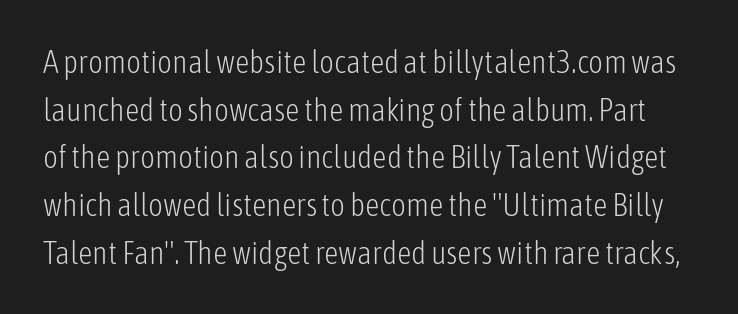
Posture: upright roman. The line-height multiplier appears to be the usual default. Each stroke keeps to a modest, everyday thickness or less. Descenders are the only things crossing below the line. Stroke terminals: plain, sans-serif. Tracking here is standard; glyphs follow each other at the usual distance.
